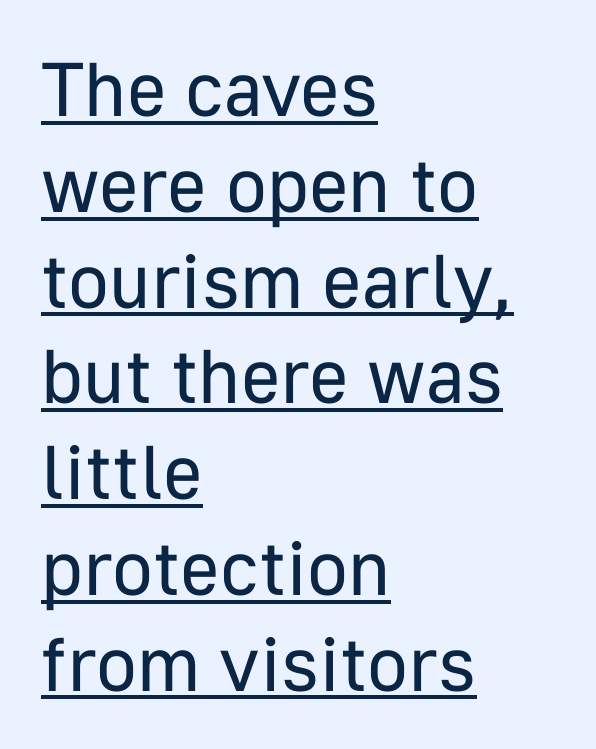
Q: Is the text bold? A: No.
Q: Is the text italic (slanted)? A: No, it is upright.
Q: Is the typeface a serif or a sans-serif typeface? A: Sans-serif.
Q: Is the text underlined? A: Yes.
Q: How is the paragraph aligned? A: Left-aligned.
Q: Is the spacing between letters normal or unusually wide? A: Normal.
Q: Is the spacing between lines tight, normal or loose? A: Normal.
Q: Width (condensed, normal, or wide)? A: Normal.
Q: Stroke contrast? A: Low.
Q: x-height? A: Medium.
Q: Monospaced? A: No.
